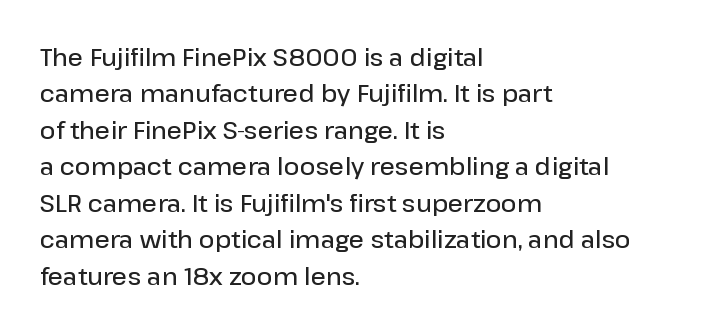
These lines keep a tight, regular rhythm from letter to letter. The foot of each line stays bare and open. The rag falls on the right side of this text block. The designer left line spacing at the default.
